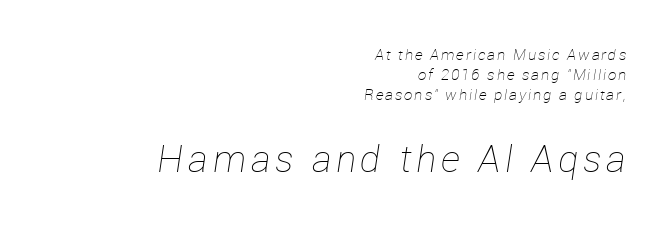
Q: Is the text bold? A: No.
Q: Is the text italic (slanted)? A: Yes, it leans right by about 12 degrees.
Q: Is the text underlined? A: No.
Q: How is the paragraph aligned? A: Right-aligned.
Q: Is the spacing between lines tight, normal or loose? A: Normal.
Q: Which block of text is set in a larger size, the first (top) or the second (bottom)? A: The second (bottom) one.
Q: Width (condensed, normal, or wide)? A: Normal.
Q: Stroke contrast? A: Low.
Q: x-height? A: Medium.
Q: Monospaced? A: No.
